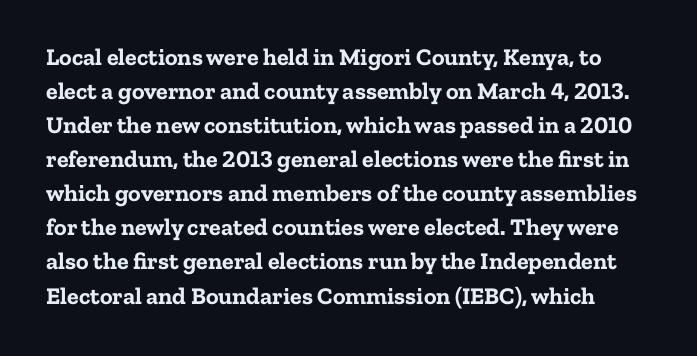
The image shows 24 px bold type, upright; set normal line spacing (1.42x), normal letter spacing, not underlined.
